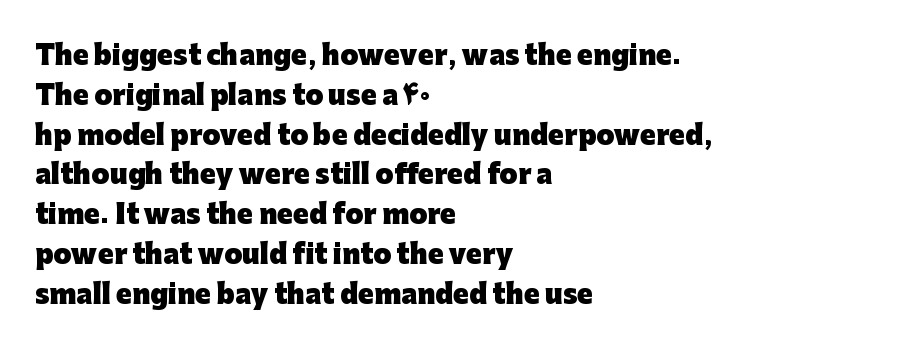
Q: Is the text bold? A: Yes.
Q: Is the text italic (slanted)? A: No, it is upright.
Q: Is the text underlined? A: No.
Q: How is the paragraph aligned? A: Left-aligned.
Q: Is the spacing between letters normal or unusually wide? A: Normal.
Q: Is the spacing between lines tight, normal or loose? A: Normal.
